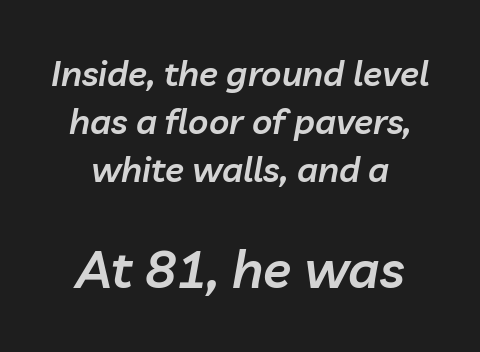
The image shows 52 px semibold type, italic (leaning right); set normal line spacing (1.37x), normal letter spacing, not underlined; the second (bottom) block is 1.49x larger; low stroke contrast and a medium x-height.
